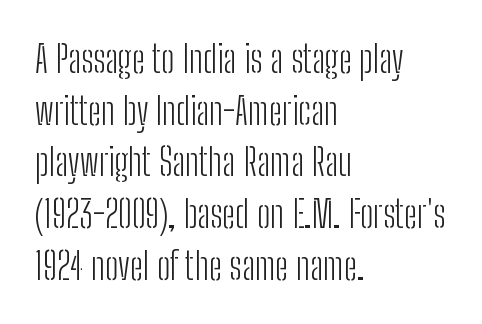
{"serif": "no", "italic": "no", "bold": "no", "weight": "light", "width": "condensed", "stroke_contrast": "low", "x_height": "medium", "monospaced": "no", "underline": "no", "align": "left", "line_spacing": "normal", "line_spacing_ratio": 1.36, "letter_spacing": "normal", "letter_spacing_em": 0.0, "glyph_px": 38}
